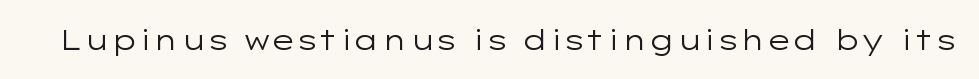
{"serif": "no", "italic": "no", "bold": "no", "weight": "regular", "width": "wide", "stroke_contrast": "low", "x_height": "medium", "monospaced": "no", "underline": "no", "letter_spacing": "normal", "letter_spacing_em": 0.0, "glyph_px": 28}
